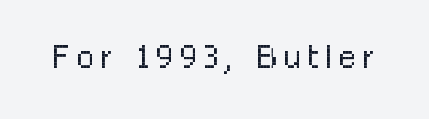
Q: Is the text bold? A: No.
Q: Is the text italic (slanted)? A: No, it is upright.
Q: Is the typeface a serif or a sans-serif typeface? A: Sans-serif.
Q: Is the text underlined? A: No.
Q: Width (condensed, normal, or wide)? A: Condensed.
Q: Stroke contrast? A: Low.
Q: x-height? A: Medium.
Q: Monospaced? A: No.
